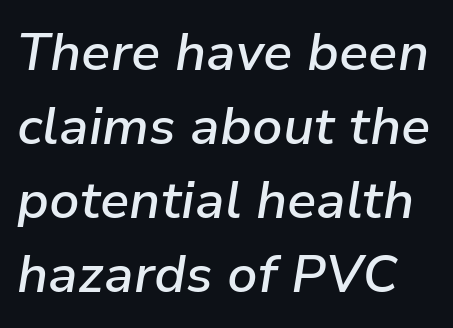
Q: Is the text bold? A: Semi-bold.
Q: Is the text italic (slanted)? A: Yes, it leans right by about 9 degrees.
Q: Is the text underlined? A: No.
Q: Is the spacing between letters normal or unusually wide? A: Normal.
Q: Is the spacing between lines tight, normal or loose? A: Normal.
Q: Width (condensed, normal, or wide)? A: Normal.
Q: Stroke contrast? A: Low.
Q: x-height? A: Medium.
Q: Monospaced? A: No.
